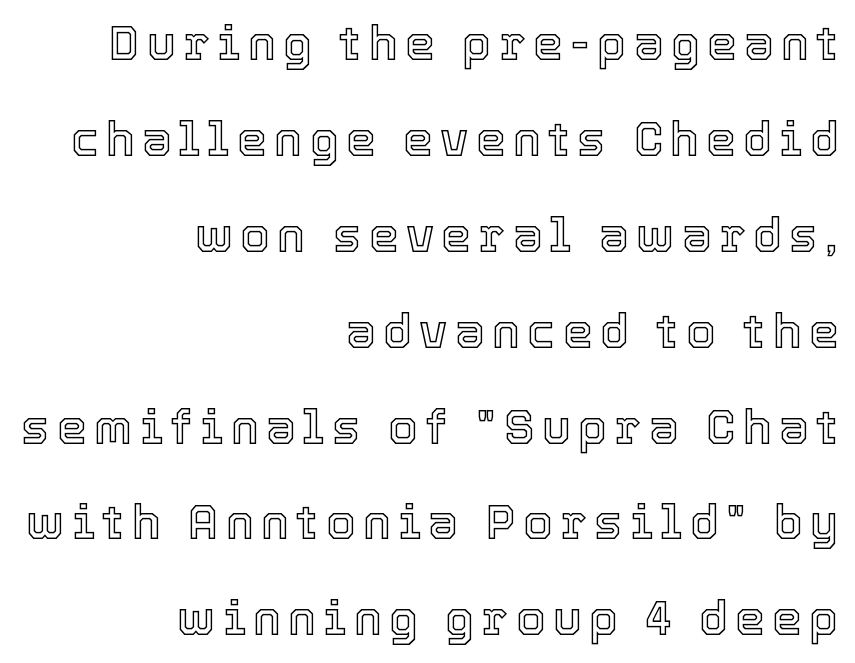
Q: Is the text italic (slanted)? A: No, it is upright.
Q: Is the text underlined? A: No.
Q: How is the paragraph aligned? A: Right-aligned.
Q: Is the spacing between lines tight, normal or loose? A: Loose.
Q: Width (condensed, normal, or wide)? A: Normal.
Q: x-height? A: Medium.
Q: Monospaced? A: No.
